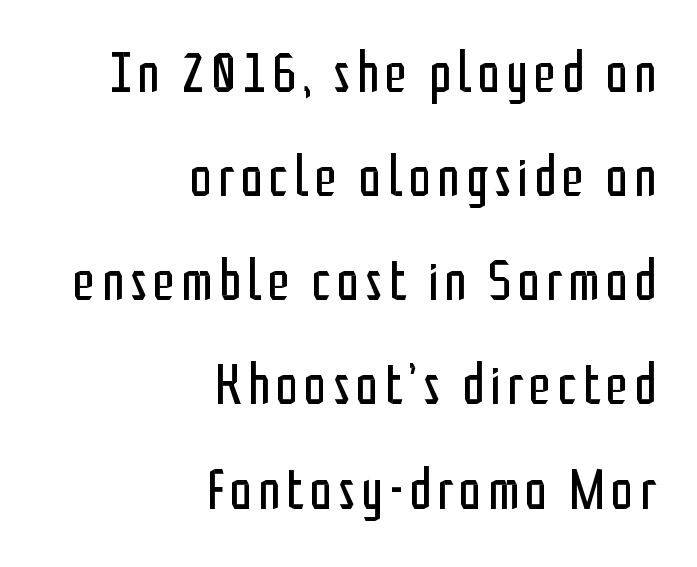
The image shows 56 px regular-weight, condensed sans-serif type, upright; set right-aligned, line spacing 1.86x, not underlined; low stroke contrast and a medium x-height.
